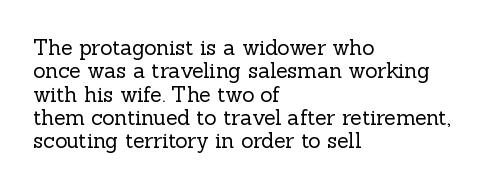
Q: Is the text bold? A: No.
Q: Is the text italic (slanted)? A: No, it is upright.
Q: Is the text underlined? A: No.
Q: How is the paragraph aligned? A: Left-aligned.
Q: Is the spacing between letters normal or unusually wide? A: Normal.
Q: Is the spacing between lines tight, normal or loose? A: Tight.
